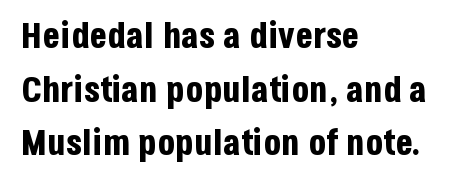
Q: Is the text bold? A: Yes.
Q: Is the text italic (slanted)? A: No, it is upright.
Q: Is the typeface a serif or a sans-serif typeface? A: Sans-serif.
Q: Is the text underlined? A: No.
Q: How is the paragraph aligned? A: Left-aligned.
Q: Is the spacing between letters normal or unusually wide? A: Normal.
Q: Is the spacing between lines tight, normal or loose? A: Normal.
Q: Width (condensed, normal, or wide)? A: Condensed.
Q: Stroke contrast? A: Low.
Q: x-height? A: Large.
Q: Monospaced? A: No.
